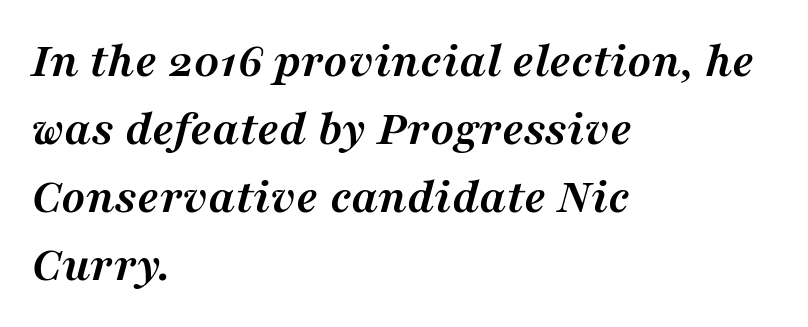
In terms of letterform style, serifs are clearly present. Students, observe: this is what conventionally led text looks like. Is this a fixed-width face? No — the glyphs have proportional, varying widths. Letter spacing: default. Rendered with sloped, italic letterforms.
